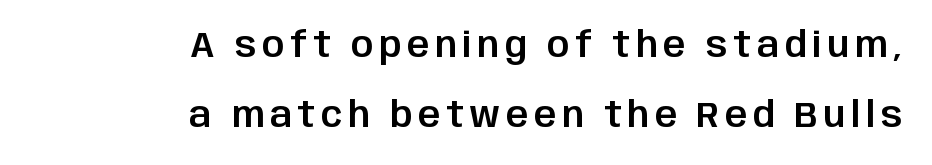
The ragged edge is on the left, which tells us the setting is flush right. The face used here is proportionally spaced, like ordinary book or web type. Is there any slant? The stems are plumb. Honestly, the rows look like they've been pulled way apart. A sans-serif font was chosen for this passage. Decoration check: the copy has no underline.
